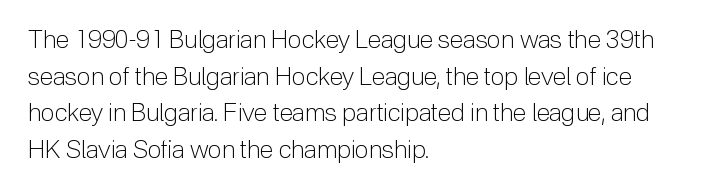
Weight: in the light-to-regular range. In CSS terms this would be text-align: left. The letters stand straight up with perfectly vertical stems. Each new line begins a customary step beneath the previous one. Characters follow at the spacing the type designer built in.
